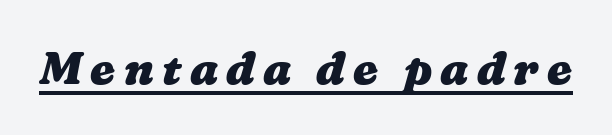
{"bold": "yes", "weight": "heavy", "width": "wide", "stroke_contrast": "medium", "x_height": "medium", "monospaced": "no", "underline": "yes", "glyph_px": 45}
